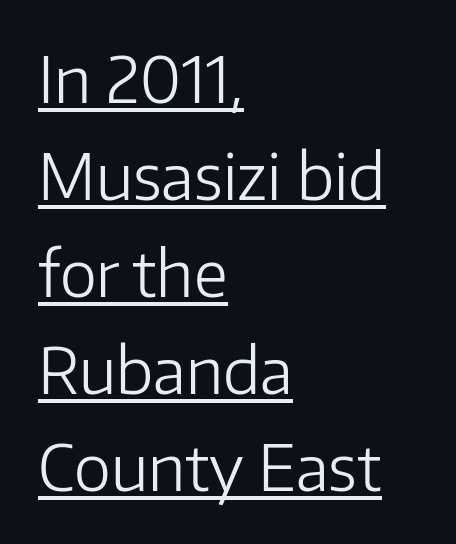
{"serif": "no", "italic": "no", "bold": "no", "weight": "light", "width": "normal", "stroke_contrast": "low", "x_height": "medium", "monospaced": "no", "underline": "yes", "align": "left", "line_spacing": "normal", "line_spacing_ratio": 1.54, "letter_spacing": "normal", "letter_spacing_em": 0.0, "glyph_px": 63}
